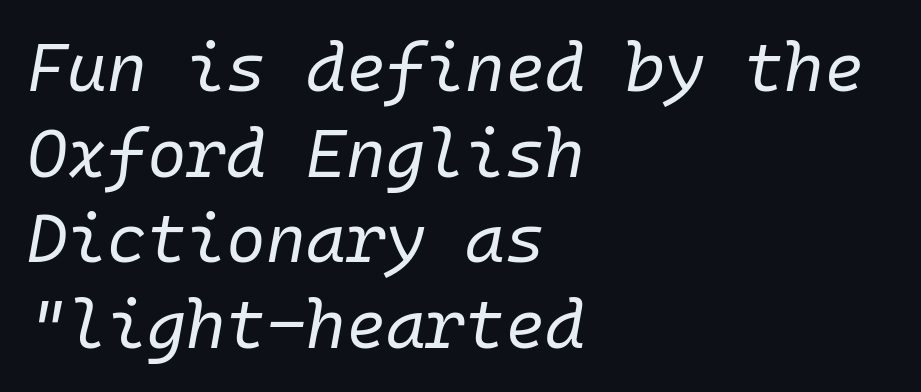
The image shows 68 px regular-weight type, italic (leaning right), monospaced; set left-aligned, normal line spacing (1.26x), normal letter spacing, not underlined; low stroke contrast and a medium x-height.
